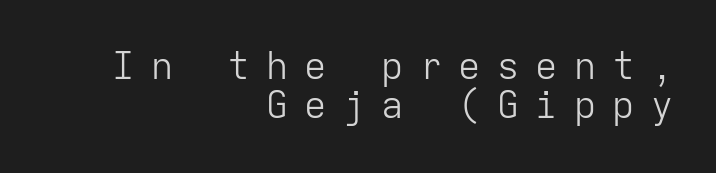
The image shows 37 px light sans-serif type, upright, monospaced; set right-aligned, tight line spacing (1.06x), unusually wide letter spacing (+0.44 em), not underlined; low stroke contrast and a medium x-height.
